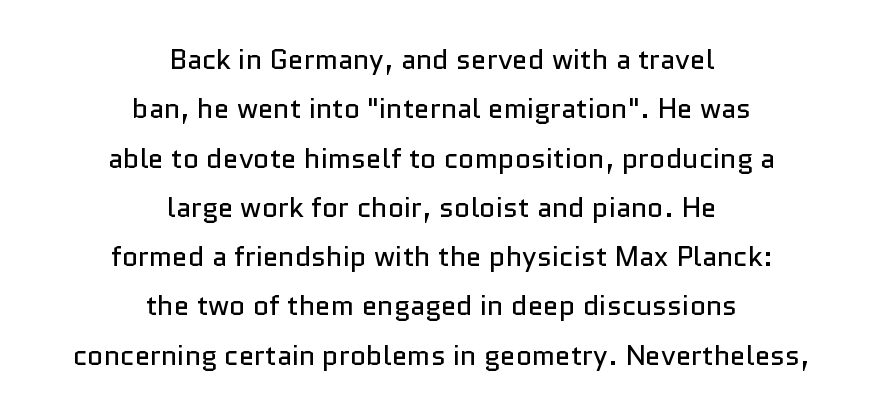
The letters stand straight up with perfectly vertical stems. Each letter keeps its own natural width here, so spacing adapts to shape. Bare-footed words on every line. The compositor balanced each line on the midline. Short note: letters normally spaced. No feet cap the strokes, marking this as sans-serif type.
